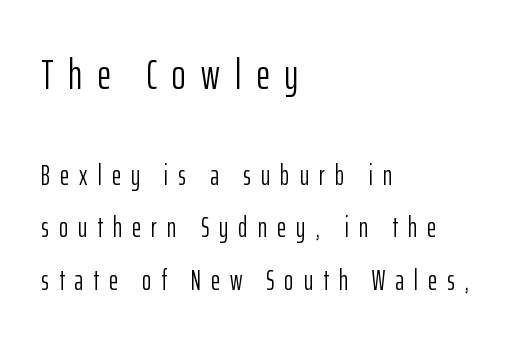
Is this a fixed-width face? No — the glyphs have proportional, varying widths. Tracking here is generous; glyphs stand well apart from one another. Unlike italic type, these characters show no tilt at all. The passage shown is not underscored anywhere. Visually, the top section dominates because its glyphs are scaled up. Casual observation: everything's shoved over to the left.
